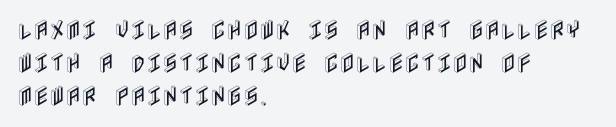
These lines keep a tight, regular rhythm from letter to letter. Vertical spacing — default. No word sits above an underline. The setting favours the left margin, as ordinary paragraphs usually do. The font's upright variant was chosen for this text.
